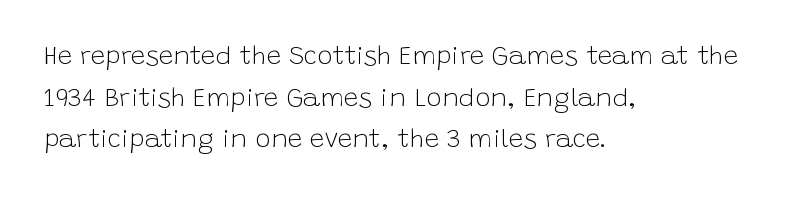
Q: Is the text bold? A: No.
Q: Is the text italic (slanted)? A: No, it is upright.
Q: Is the text underlined? A: No.
Q: How is the paragraph aligned? A: Left-aligned.
Q: Is the spacing between letters normal or unusually wide? A: Normal.
Q: Is the spacing between lines tight, normal or loose? A: Normal.
